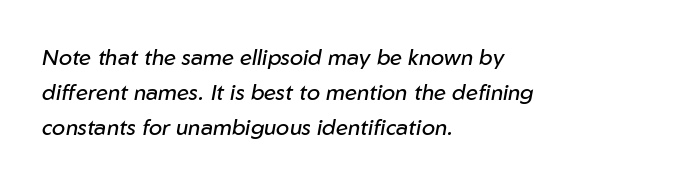
This is oblique type, the kind used for emphasis or titles. Rows of type keep a routine distance in the vertical direction. Only glyphs here, with clear space below each row. No extra ink here — the face is not bold. Nothing unusual about the tracking: characters are spaced as the font intends.
